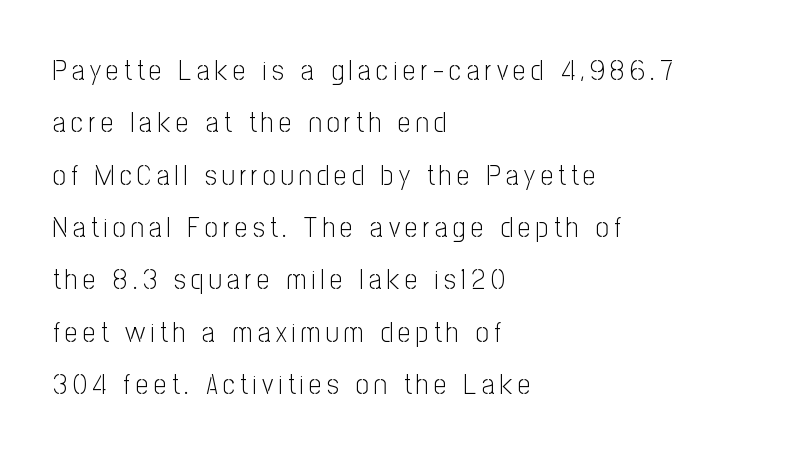
{"serif": "no", "italic": "no", "bold": "no", "weight": "light", "width": "condensed", "stroke_contrast": "low", "x_height": "medium", "monospaced": "no", "underline": "no", "align": "left", "line_spacing_ratio": 1.87, "glyph_px": 28}
